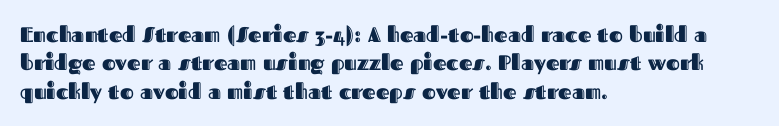
Q: Is the text italic (slanted)? A: No, it is upright.
Q: Is the text underlined? A: No.
Q: How is the paragraph aligned? A: Left-aligned.
Q: Is the spacing between letters normal or unusually wide? A: Normal.
Q: Is the spacing between lines tight, normal or loose? A: Normal.
